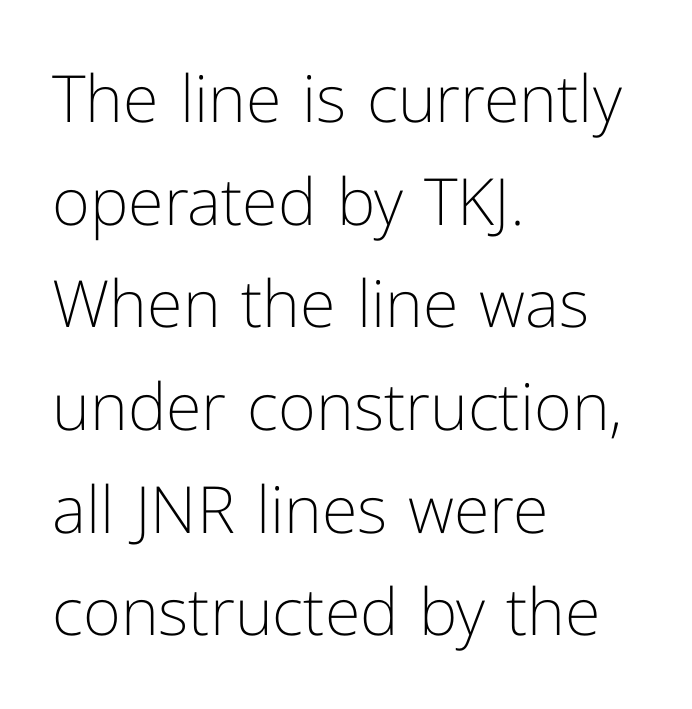
Q: Is the text bold? A: No.
Q: Is the text italic (slanted)? A: No, it is upright.
Q: Is the typeface a serif or a sans-serif typeface? A: Sans-serif.
Q: Is the text underlined? A: No.
Q: How is the paragraph aligned? A: Left-aligned.
Q: Is the spacing between letters normal or unusually wide? A: Normal.
Q: Is the spacing between lines tight, normal or loose? A: Normal.
Q: Width (condensed, normal, or wide)? A: Normal.
Q: Stroke contrast? A: Low.
Q: x-height? A: Medium.
Q: Monospaced? A: No.
